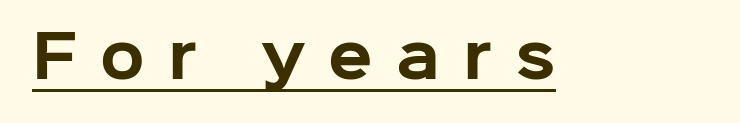
{"serif": "no", "italic": "no", "bold": "yes", "weight": "bold", "width": "normal", "stroke_contrast": "low", "x_height": "medium", "monospaced": "no", "underline": "yes", "letter_spacing": "wide", "letter_spacing_em": 0.4, "glyph_px": 58}
